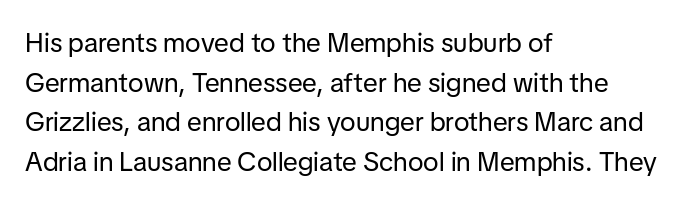
Notice how descenders clear the ascenders below comfortably — that's standard leading. Inter-character spacing is left at the font's built-in metrics. Bare-footed words on every line. The strokes are not fattened; the text isn't bold. A student would call this left alignment; a typographer would say flush left, rag right.
